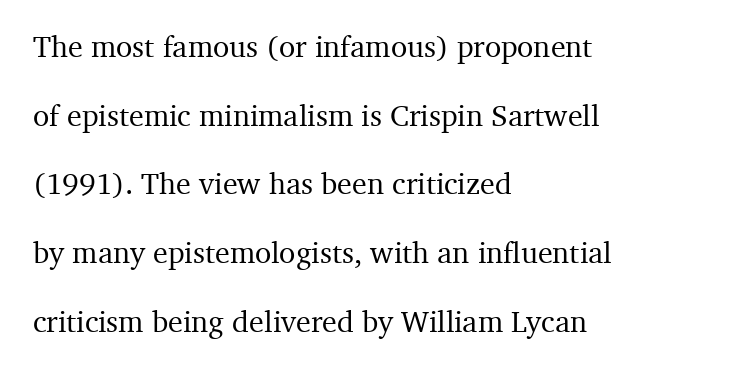
The image shows 30 px serif type, upright; set left-aligned, loose line spacing (2.29x), normal letter spacing, not underlined; medium stroke contrast and a medium x-height.
